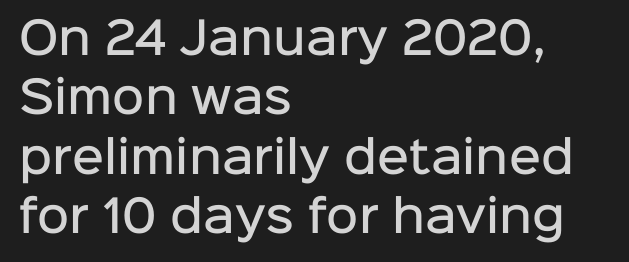
The lettering stays uniformly vertical, giving the passage a roman look. How are the letters spaced? Ordinarily, with no added tracking. A fair bit of extra ink — the face is semibold, not bold. A student would call this left alignment; a typographer would say flush left, rag right.
